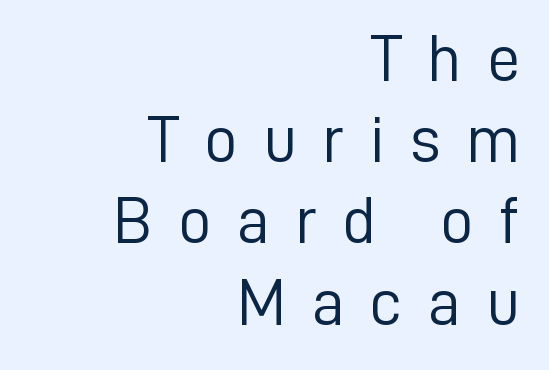
The image shows 66 px light sans-serif type, upright; set right-aligned, line spacing 1.23x, unusually wide letter spacing (+0.38 em), not underlined; low stroke contrast and a medium x-height.
